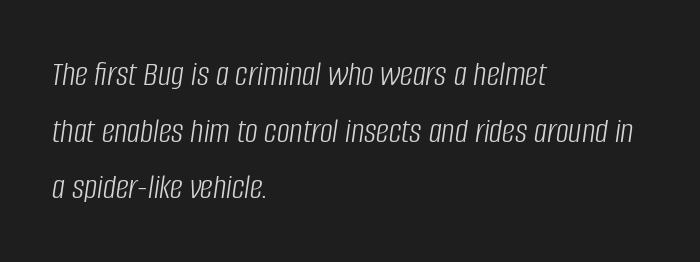
Q: Is the text bold? A: No.
Q: Is the text italic (slanted)? A: Yes, it leans right by about 8 degrees.
Q: Is the text underlined? A: No.
Q: How is the paragraph aligned? A: Left-aligned.
Q: Is the spacing between letters normal or unusually wide? A: Normal.
Q: Is the spacing between lines tight, normal or loose? A: Normal.
Q: Width (condensed, normal, or wide)? A: Condensed.
Q: Stroke contrast? A: Low.
Q: x-height? A: Large.
Q: Monospaced? A: No.
